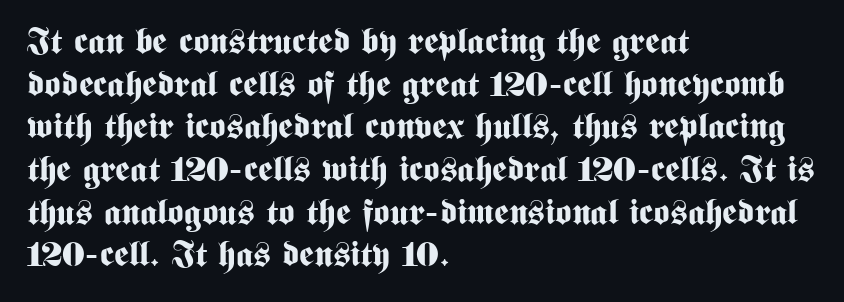
The image shows 35 px bold, condensed sans-serif type, upright; set left-aligned, line spacing 1.22x, normal letter spacing, not underlined; medium stroke contrast and a medium x-height.
